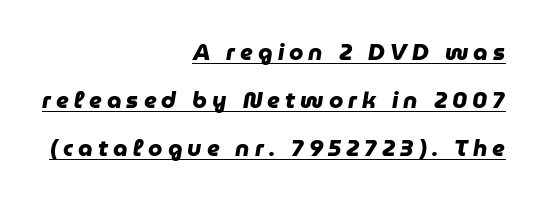
This block would shrink considerably if given ordinary leading; it's expanded now. Horizontally, the lines are justified to the trailing edge only. The face used here appears with an underline applied. Notice how thick the strokes are: this is what a full bold looks like. How are the letters spaced? Widely, with obvious added tracking.
